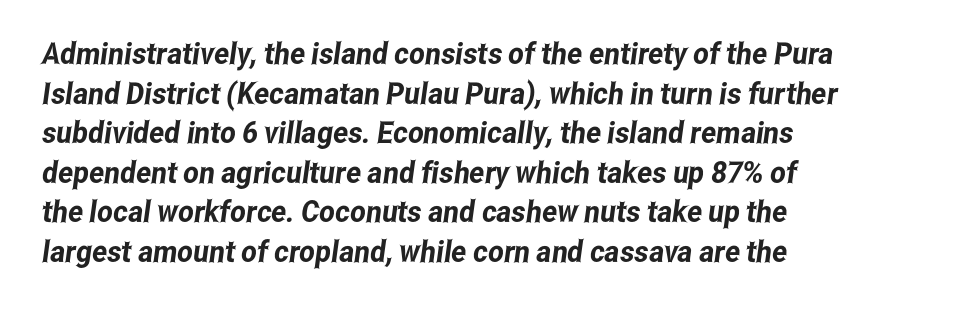
Think of a printed novel: that variable character pitch is what you see here. A typesetter would call this leading conventional body-copy spacing. The letters sit at their default tracking, neither squeezed nor spread. The baseline area is clear.
